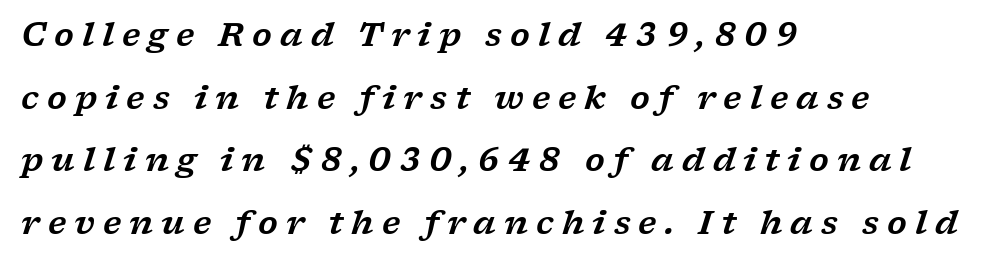
The image shows 32 px wide serif type, italic (leaning right); set left-aligned, loose line spacing (1.96x), unusually wide letter spacing (+0.25 em), not underlined; low stroke contrast and a medium x-height.
